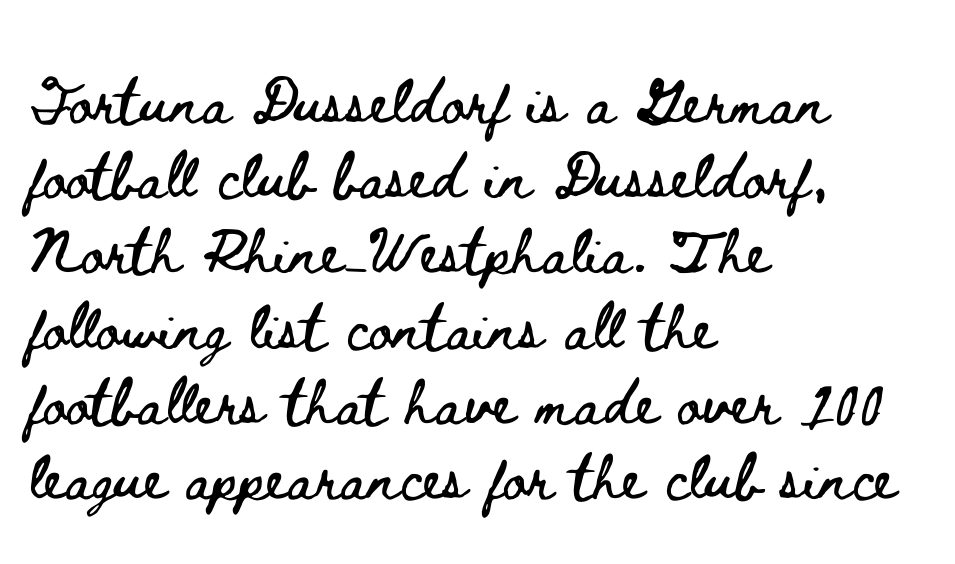
{"width": "wide", "stroke_contrast": "low", "x_height": "small", "monospaced": "no", "underline": "no", "align": "left", "line_spacing": "normal", "line_spacing_ratio": 1.32, "letter_spacing": "normal", "letter_spacing_em": 0.0, "glyph_px": 57}
